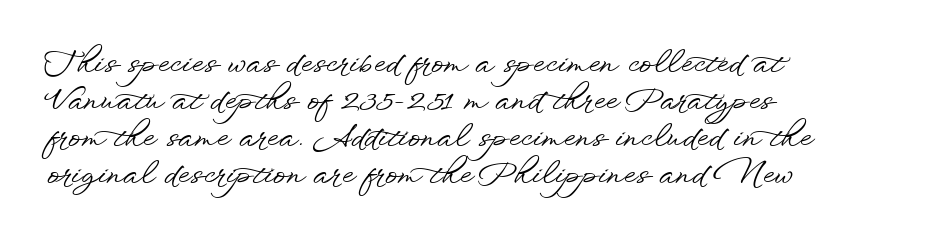
{"serif": "no", "width": "wide", "stroke_contrast": "low", "x_height": "small", "monospaced": "no", "underline": "no", "align": "left", "line_spacing_ratio": 1.23, "letter_spacing": "normal", "letter_spacing_em": 0.0, "glyph_px": 30}
